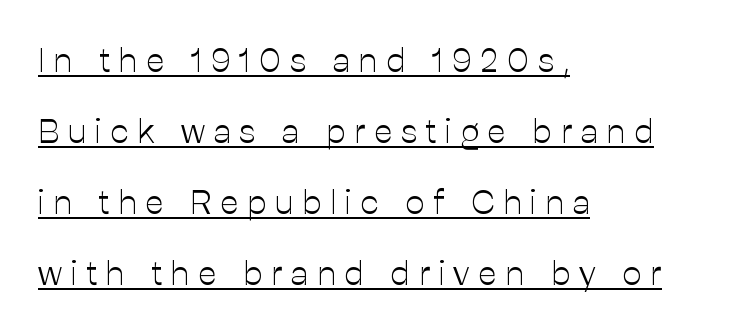
{"serif": "no", "italic": "no", "bold": "no", "weight": "light", "width": "normal", "stroke_contrast": "low", "x_height": "medium", "monospaced": "no", "underline": "yes", "align": "left", "line_spacing": "loose", "line_spacing_ratio": 2.09, "letter_spacing": "wide", "letter_spacing_em": 0.26, "glyph_px": 34}
